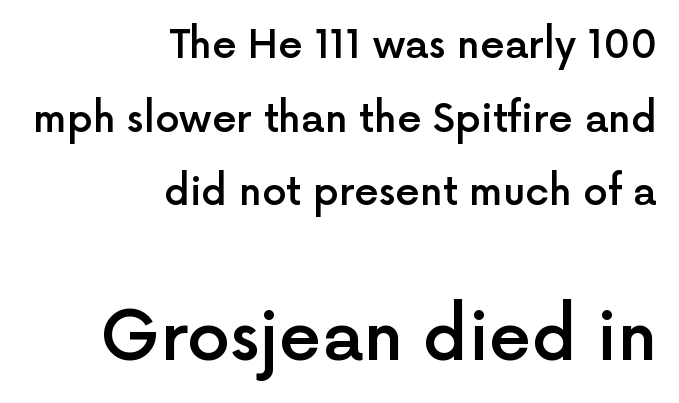
The image shows 68 px semibold sans-serif type, upright; set right-aligned, line spacing 1.89x, normal letter spacing, not underlined; the second (bottom) block is 1.74x larger; a medium x-height.
